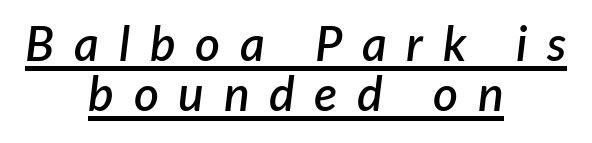
Q: Is the text bold? A: Semi-bold.
Q: Is the text italic (slanted)? A: Yes, it leans right by about 7 degrees.
Q: Is the text underlined? A: Yes.
Q: How is the paragraph aligned? A: Centered.
Q: Is the spacing between letters normal or unusually wide? A: Unusually wide.
Q: Is the spacing between lines tight, normal or loose? A: Tight.
Q: Width (condensed, normal, or wide)? A: Normal.
Q: Stroke contrast? A: Low.
Q: x-height? A: Medium.
Q: Monospaced? A: No.
